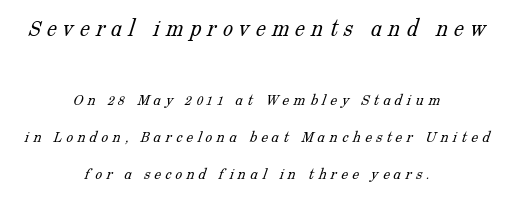
Counters stay open thanks to moderate or lighter strokes. Does the bottom block carry the larger type? No, the top block does. Quick note: underline off. Tracking here is generous; glyphs stand well apart from one another.
